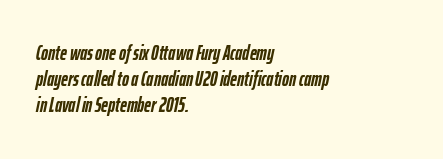
The image shows 21 px bold type, italic (leaning right); set left-aligned, line spacing 1.24x, normal letter spacing, not underlined.
